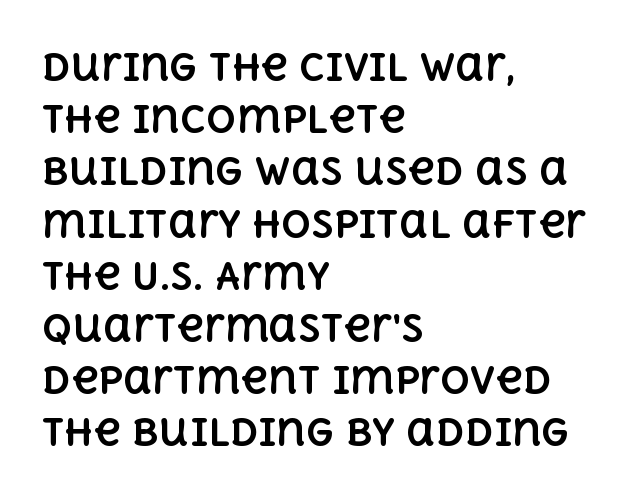
{"italic": "no", "bold": "yes", "weight": "bold", "width": "normal", "x_height": "large", "monospaced": "no", "underline": "no", "align": "left", "line_spacing": "normal", "line_spacing_ratio": 1.41, "letter_spacing": "normal", "letter_spacing_em": 0.0, "glyph_px": 37}
